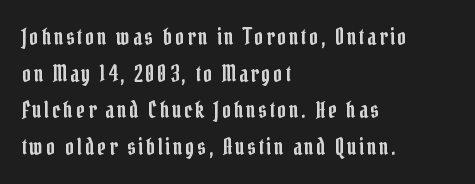
The image shows 22 px text type, upright; set left-aligned, normal line spacing (1.66x), not underlined.
